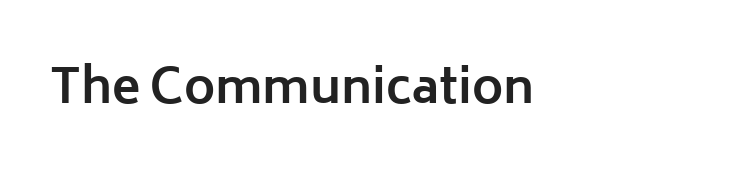
Q: Is the text bold? A: Yes.
Q: Is the text italic (slanted)? A: No, it is upright.
Q: Is the typeface a serif or a sans-serif typeface? A: Sans-serif.
Q: Is the text underlined? A: No.
Q: Is the spacing between letters normal or unusually wide? A: Normal.
Q: Width (condensed, normal, or wide)? A: Normal.
Q: Stroke contrast? A: Low.
Q: x-height? A: Medium.
Q: Monospaced? A: No.
